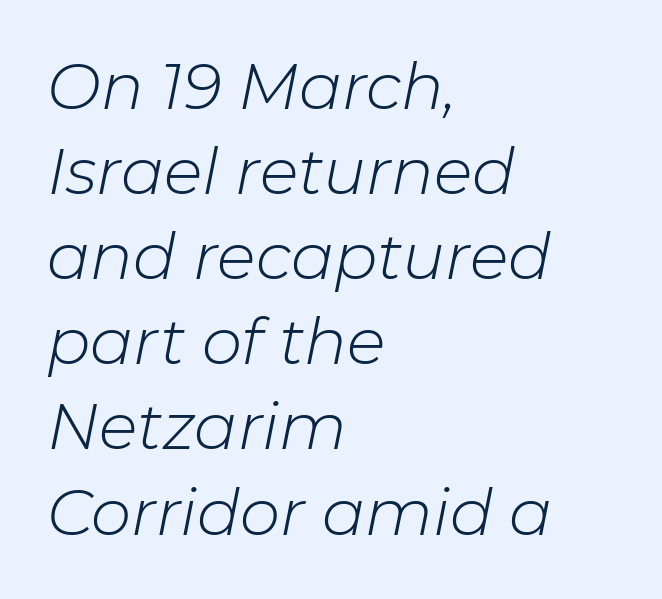
Only glyphs here, with clear space below each row. Character widths vary here, with narrow letters taking less room than wide ones. These lines sit exactly where default settings would place them. Compared with typical body copy, the letter spacing here is the same. This is not heavy type; no bold has been used. A classic flush-left, rag-right setting is used for this passage.
